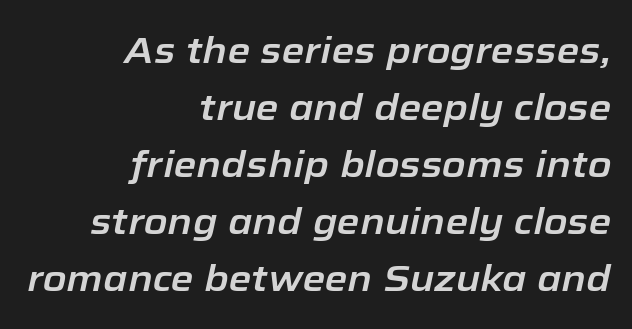
The image shows 37 px text type, italic (leaning right); set right-aligned, normal line spacing (1.54x), normal letter spacing, not underlined; low stroke contrast and a medium x-height.
